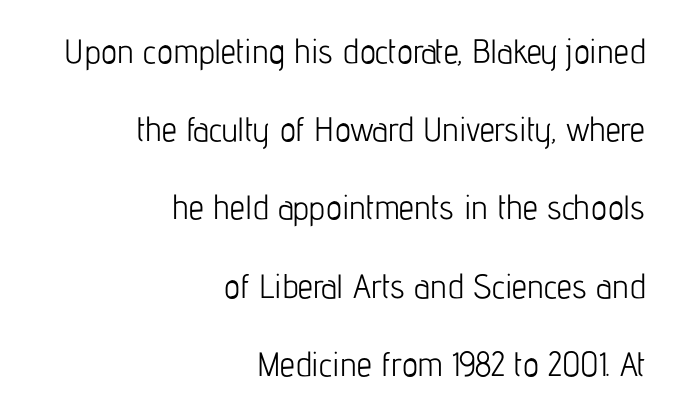
Q: Is the text bold? A: No.
Q: Is the text italic (slanted)? A: No, it is upright.
Q: Is the typeface a serif or a sans-serif typeface? A: Sans-serif.
Q: Is the text underlined? A: No.
Q: How is the paragraph aligned? A: Right-aligned.
Q: Is the spacing between letters normal or unusually wide? A: Normal.
Q: Is the spacing between lines tight, normal or loose? A: Loose.
Q: Width (condensed, normal, or wide)? A: Condensed.
Q: Stroke contrast? A: Low.
Q: x-height? A: Medium.
Q: Monospaced? A: No.
